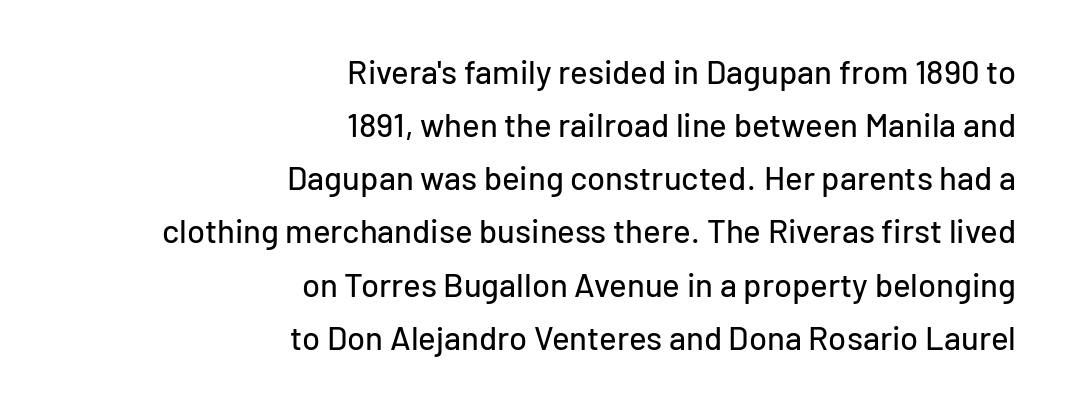
{"serif": "no", "italic": "no", "width": "normal", "stroke_contrast": "low", "x_height": "medium", "monospaced": "no", "underline": "no", "align": "right", "line_spacing": "normal", "line_spacing_ratio": 1.61, "letter_spacing": "normal", "letter_spacing_em": 0.0, "glyph_px": 33}
